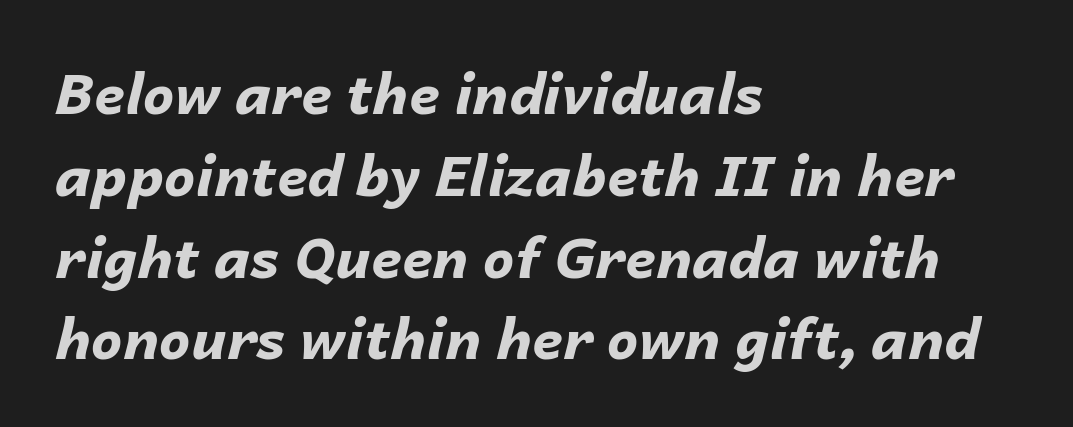
{"italic": "yes", "lean": "right", "slant_degrees": 14, "bold": "yes", "weight": "bold", "width": "normal", "stroke_contrast": "low", "x_height": "medium", "monospaced": "no", "underline": "no", "align": "left", "line_spacing": "normal", "line_spacing_ratio": 1.46, "letter_spacing": "normal", "letter_spacing_em": 0.0, "glyph_px": 56}
